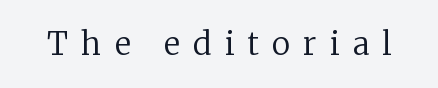
The image shows 31 px regular-weight serif type, upright; set unusually wide letter spacing (+0.43 em), not underlined; low stroke contrast and a medium x-height.
